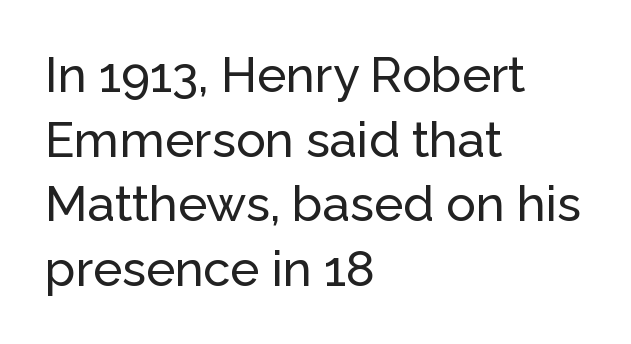
{"serif": "no", "italic": "no", "width": "normal", "stroke_contrast": "low", "x_height": "medium", "monospaced": "no", "underline": "no", "align": "left", "line_spacing": "normal", "line_spacing_ratio": 1.32, "letter_spacing": "normal", "letter_spacing_em": 0.0, "glyph_px": 49}
